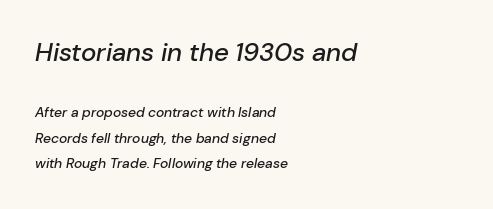
{"italic": "yes", "lean": "right", "slant_degrees": 10, "underline": "no", "align": "left", "line_spacing_ratio": 1.82, "letter_spacing": "normal", "letter_spacing_em": 0.0, "larger_block": "first", "size_ratio": 1.86, "glyph_px": 26}
